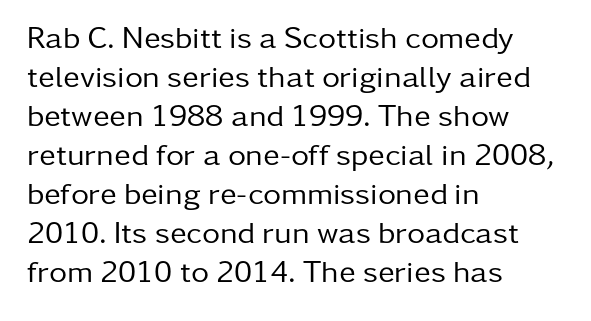
Q: Is the text bold? A: No.
Q: Is the text italic (slanted)? A: No, it is upright.
Q: Is the typeface a serif or a sans-serif typeface? A: Sans-serif.
Q: Is the text underlined? A: No.
Q: How is the paragraph aligned? A: Left-aligned.
Q: Is the spacing between letters normal or unusually wide? A: Normal.
Q: Is the spacing between lines tight, normal or loose? A: Normal.
Q: Width (condensed, normal, or wide)? A: Normal.
Q: Stroke contrast? A: Low.
Q: x-height? A: Medium.
Q: Monospaced? A: No.
